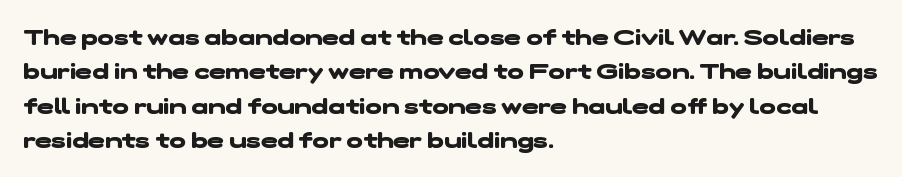
The space directly below the letters is spotless. Visually the block forms a straight wall on the left and a jagged coastline on the right. Inter-character spacing is left at the font's built-in metrics. Heavy, bold letterforms. Regular leading.
